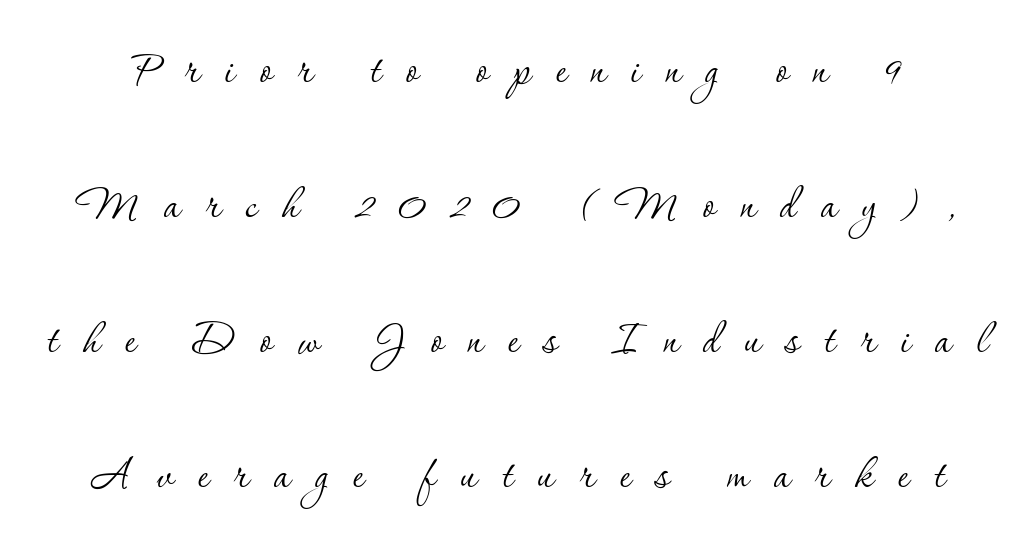
{"serif": "yes", "bold": "no", "weight": "thin", "width": "normal", "stroke_contrast": "low", "x_height": "small", "monospaced": "no", "underline": "no", "line_spacing": "loose", "line_spacing_ratio": 2.5, "letter_spacing": "wide", "letter_spacing_em": 0.46, "glyph_px": 54}
